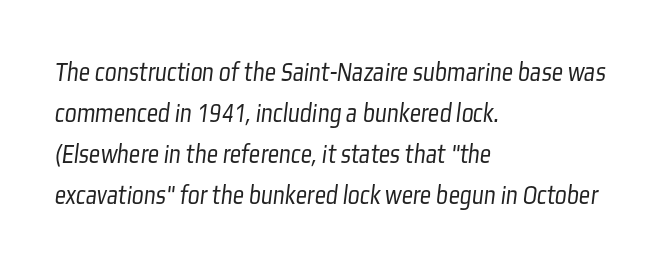
This rendering leaves character spacing at its baseline value. These lines are rendered in a variable-pitch font. Leading matches the norm, producing a regular column. The typesetter chose a ragged-right arrangement here. Nothing sits at the stroke ends, so this counts as sans-serif.
